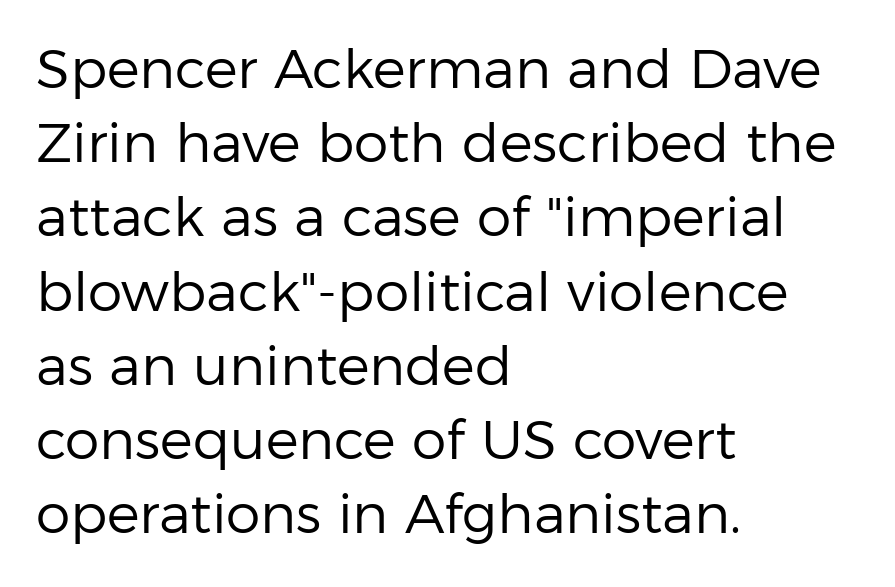
Observe the absence of serifs on each vertical stroke in this sample. Spacing between characters is what you'd get straight out of the box. Character widths vary here, with narrow letters taking less room than wide ones. A quiet, ordinary-to-light weight characterises the typeface. Bare-footed words on every line. Rendered with straight, roman letterforms.
